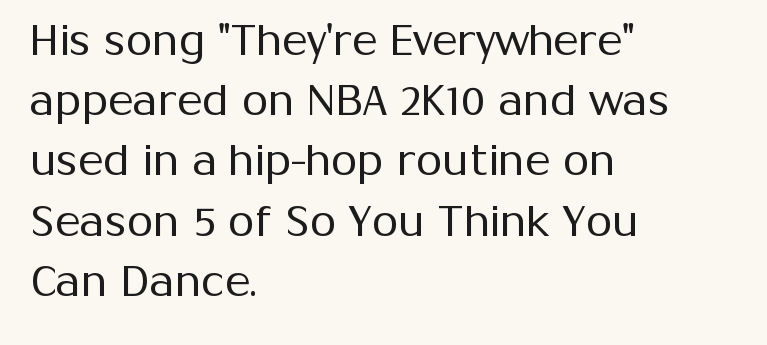
The image shows 43 px regular-weight sans-serif type, upright; set left-aligned, normal line spacing (1.4x), normal letter spacing, not underlined; medium stroke contrast and a medium x-height.
